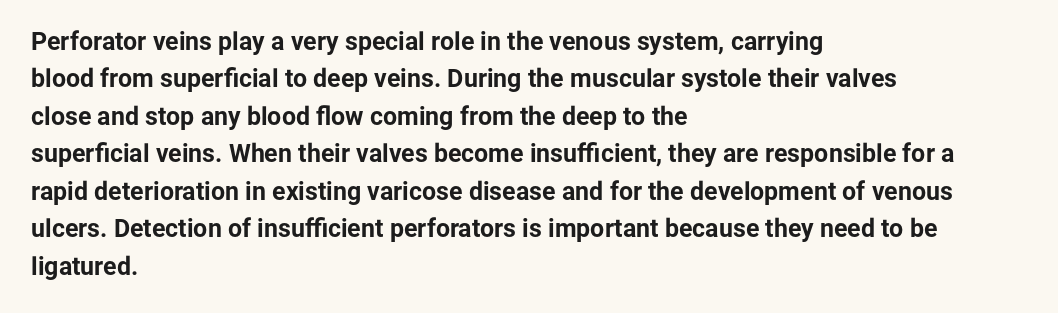
{"italic": "no", "bold": "yes", "underline": "no", "align": "left", "line_spacing": "normal", "line_spacing_ratio": 1.5, "letter_spacing": "normal", "letter_spacing_em": 0.0, "glyph_px": 25}
